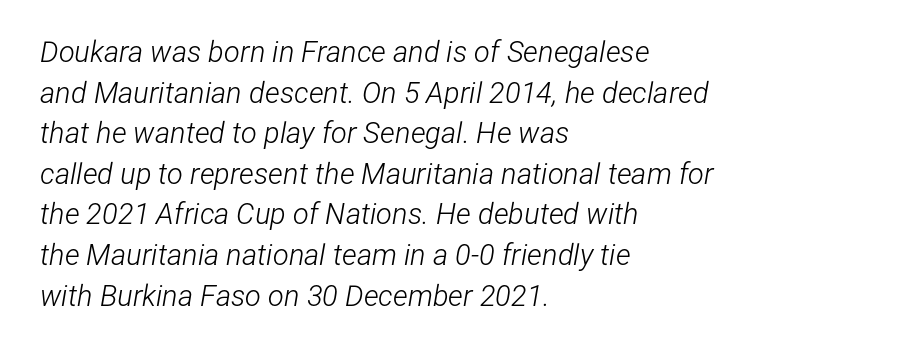
The image shows 29 px light, condensed type, italic (leaning right); set left-aligned, normal line spacing (1.4x), normal letter spacing, not underlined; low stroke contrast and a medium x-height.
